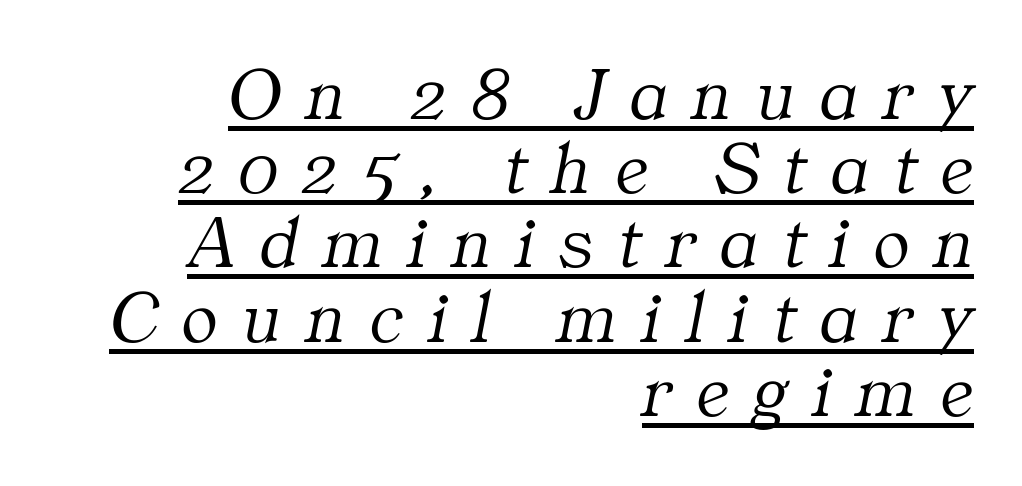
{"serif": "yes", "italic": "yes", "lean": "right", "slant_degrees": 11, "bold": "no", "weight": "light", "width": "normal", "stroke_contrast": "medium", "x_height": "medium", "monospaced": "no", "underline": "yes", "align": "right", "line_spacing": "tight", "line_spacing_ratio": 0.99, "letter_spacing": "wide", "letter_spacing_em": 0.33, "glyph_px": 75}
